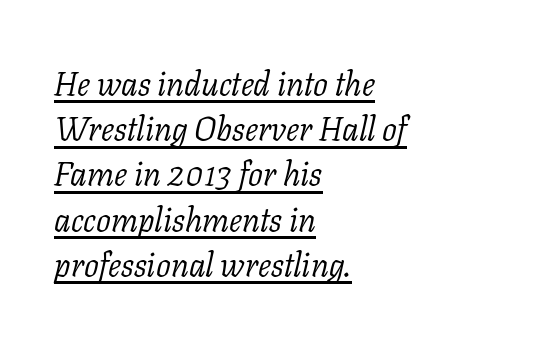
The image shows 33 px light serif type, italic (leaning right); set left-aligned, normal line spacing (1.37x), normal letter spacing, underlined; low stroke contrast and a medium x-height.
